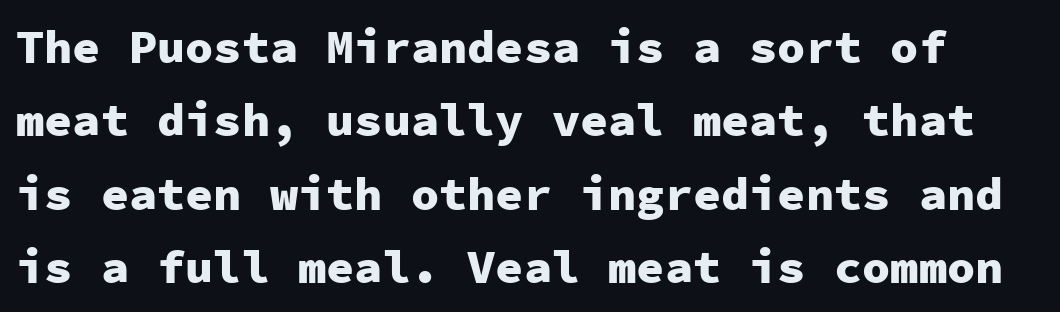
{"serif": "no", "italic": "no", "bold": "yes", "weight": "heavy", "width": "normal", "stroke_contrast": "low", "x_height": "medium", "monospaced": "yes", "underline": "no", "line_spacing": "normal", "line_spacing_ratio": 1.56, "letter_spacing": "normal", "letter_spacing_em": 0.0, "glyph_px": 47}
